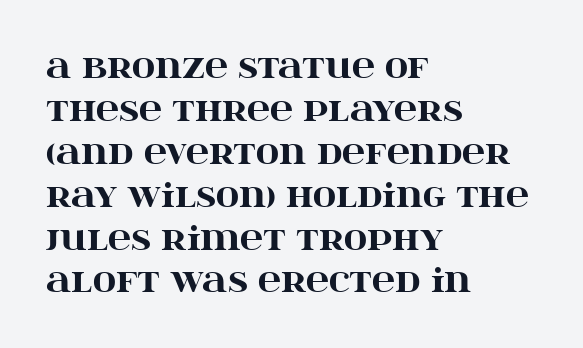
The passage shown is not underscored anywhere. Honestly, the letter spacing is just normal — you wouldn't notice it. A serif font was chosen for this passage. Quick note: interline space is typical.
